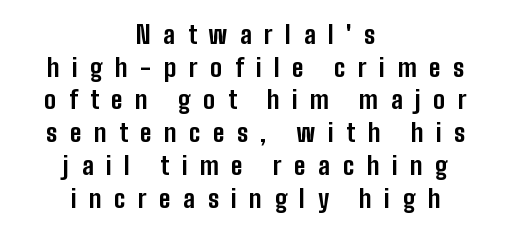
{"italic": "no", "bold": "yes", "underline": "no", "align": "center", "line_spacing": "normal", "line_spacing_ratio": 1.31, "letter_spacing": "wide", "letter_spacing_em": 0.5, "glyph_px": 25}
